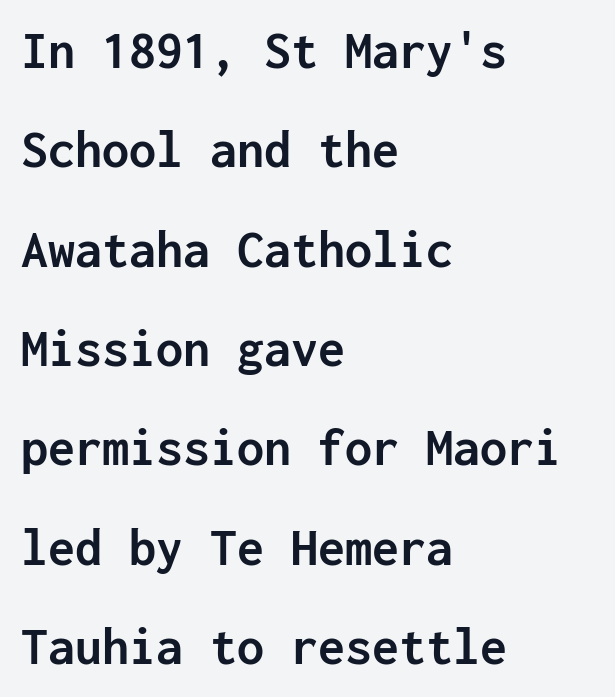
Nothing unusual about the tracking: characters are spaced as the font intends. The characters look thick and weighty, a clear bold. The axis of the letterforms is exactly vertical. Descenders are the only things crossing below the line. The text block is weighted toward the left margin, trailing off unevenly rightward. Typographically, this falls in the sans-serif category.
